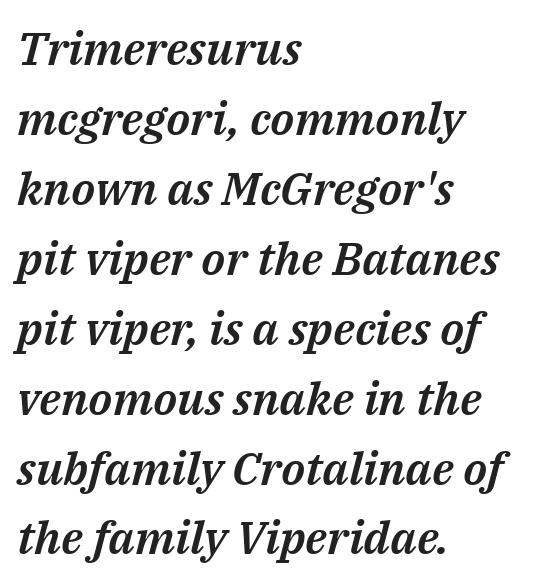
Q: Is the text italic (slanted)? A: Yes, it leans right by about 14 degrees.
Q: Is the text underlined? A: No.
Q: How is the paragraph aligned? A: Left-aligned.
Q: Is the spacing between letters normal or unusually wide? A: Normal.
Q: Is the spacing between lines tight, normal or loose? A: Normal.
Q: Width (condensed, normal, or wide)? A: Normal.
Q: Stroke contrast? A: Medium.
Q: x-height? A: Medium.
Q: Monospaced? A: No.
